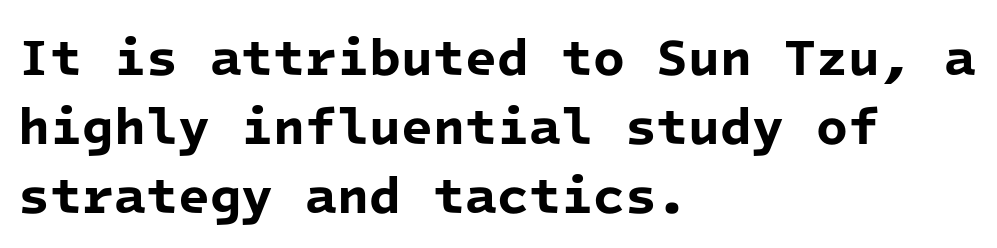
{"serif": "no", "bold": "yes", "weight": "bold", "width": "normal", "stroke_contrast": "low", "x_height": "medium", "monospaced": "yes", "underline": "no", "align": "left", "line_spacing": "normal", "line_spacing_ratio": 1.33, "letter_spacing": "normal", "letter_spacing_em": 0.0, "glyph_px": 52}
